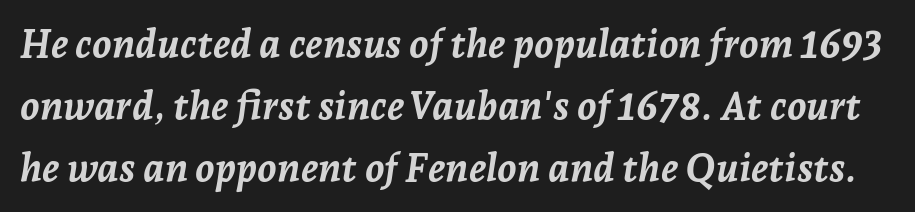
{"italic": "yes", "lean": "right", "slant_degrees": 7, "bold": "yes", "weight": "semibold", "width": "normal", "stroke_contrast": "low", "x_height": "medium", "monospaced": "no", "underline": "no", "line_spacing": "normal", "line_spacing_ratio": 1.59, "letter_spacing": "normal", "letter_spacing_em": 0.0, "glyph_px": 39}
